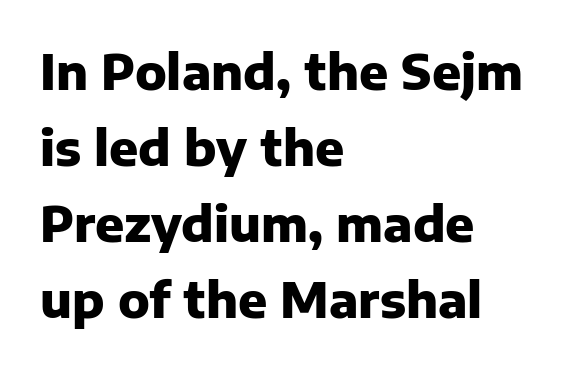
The image shows 48 px heavy sans-serif type, upright; set left-aligned, normal line spacing (1.58x), normal letter spacing, not underlined; low stroke contrast and a medium x-height.
